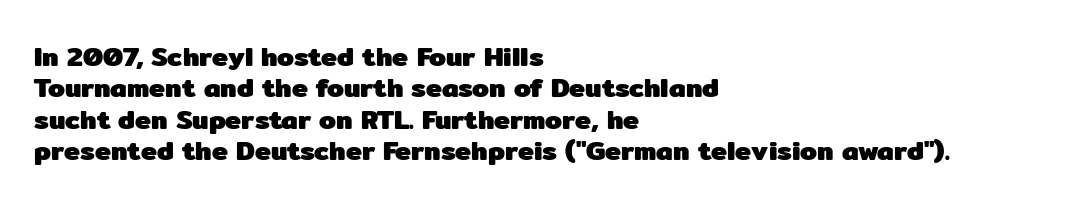
The passage shown is not underscored anywhere. The ragged edge is on the right, which tells us the setting is flush left. The lettering holds an erect, upright posture throughout. Glyph-to-glyph distance matches everyday printed text. A dark, heavy texture on the line: the type is bold.
